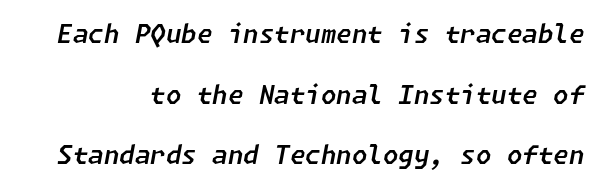
This sample uses plain, unmodified letter spacing. The baseline area is clear. Leading is clearly above the norm, producing a sparse column. Italic: yes, the glyphs are oblique.
